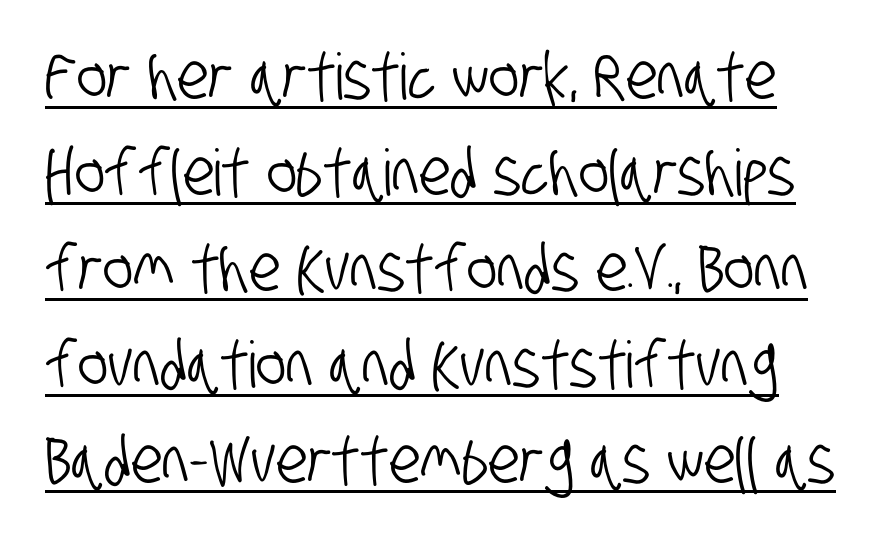
A typesetter would call this proportional, since set widths differ per character. How would I describe the line gaps? Plain and ordinary. Classification — sans serif. The line texture is even and compact thanks to regular tracking. A baseline rule has been typeset under these characters.
